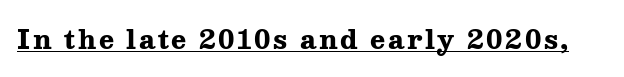
Notice how a bar underscores the lettering throughout. The axis of the letterforms is exactly vertical. Caption: bold face, heavy strokes.
